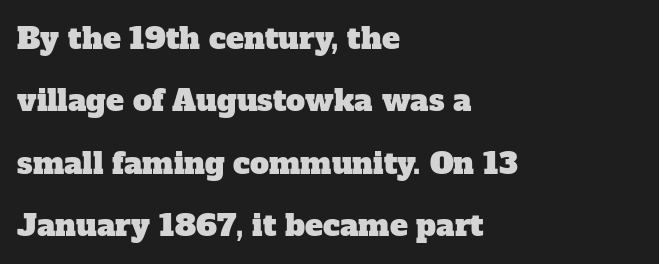
The image shows 30 px serif type; set left-aligned, loose line spacing (2.08x), normal letter spacing, not underlined; low stroke contrast and a medium x-height.
